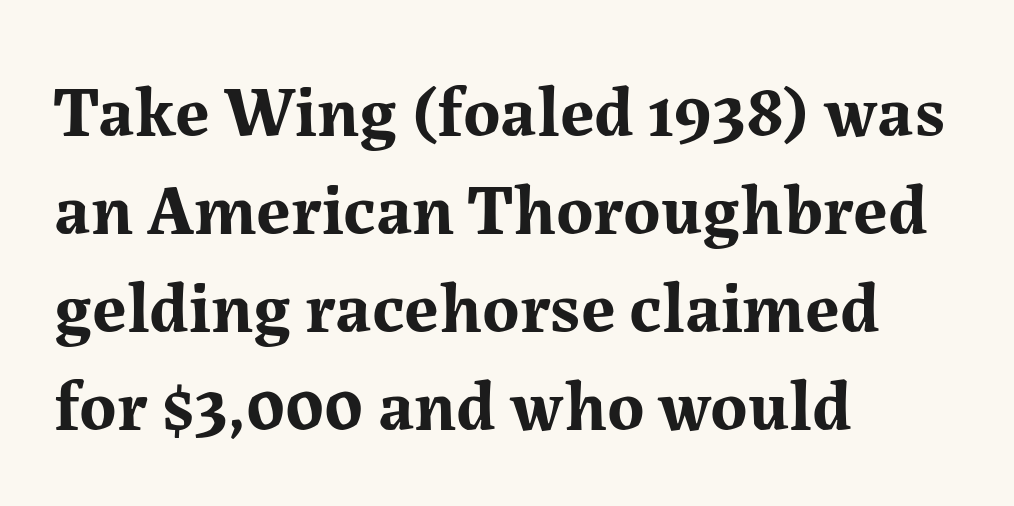
The image shows 71 px bold serif type, upright; set left-aligned, normal line spacing (1.38x), normal letter spacing, not underlined; medium stroke contrast and a medium x-height.
